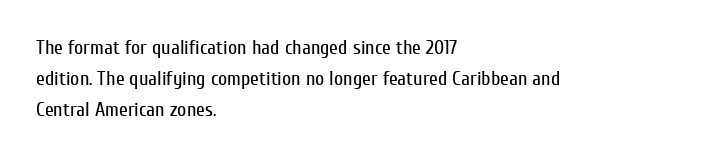
{"italic": "no", "bold": "no", "underline": "no", "align": "left", "line_spacing": "normal", "line_spacing_ratio": 1.55, "letter_spacing": "normal", "letter_spacing_em": 0.0, "glyph_px": 20}
